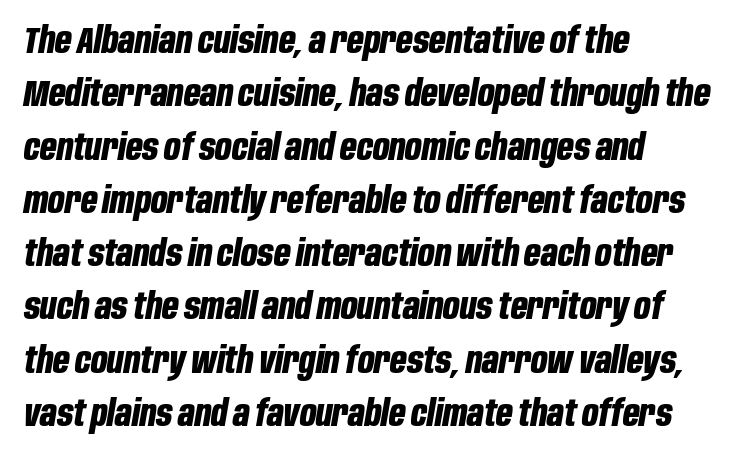
Q: Is the text bold? A: Yes.
Q: Is the text italic (slanted)? A: Yes, it leans right by about 10 degrees.
Q: Is the text underlined? A: No.
Q: How is the paragraph aligned? A: Left-aligned.
Q: Is the spacing between letters normal or unusually wide? A: Normal.
Q: Is the spacing between lines tight, normal or loose? A: Normal.
Q: Width (condensed, normal, or wide)? A: Condensed.
Q: Stroke contrast? A: Low.
Q: x-height? A: Large.
Q: Monospaced? A: No.
